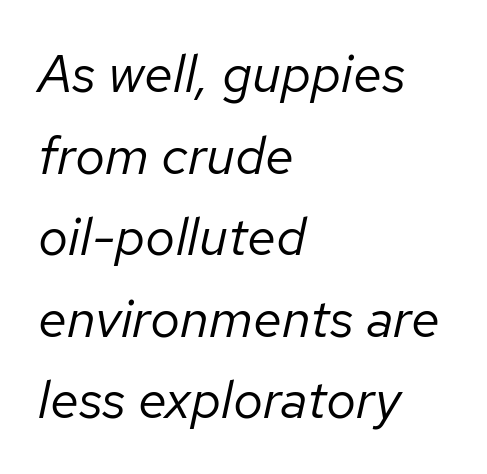
Q: Is the text bold? A: No.
Q: Is the text italic (slanted)? A: Yes, it leans right by about 12 degrees.
Q: Is the text underlined? A: No.
Q: How is the paragraph aligned? A: Left-aligned.
Q: Is the spacing between letters normal or unusually wide? A: Normal.
Q: Is the spacing between lines tight, normal or loose? A: Normal.
Q: Width (condensed, normal, or wide)? A: Normal.
Q: Stroke contrast? A: Low.
Q: x-height? A: Medium.
Q: Monospaced? A: No.
